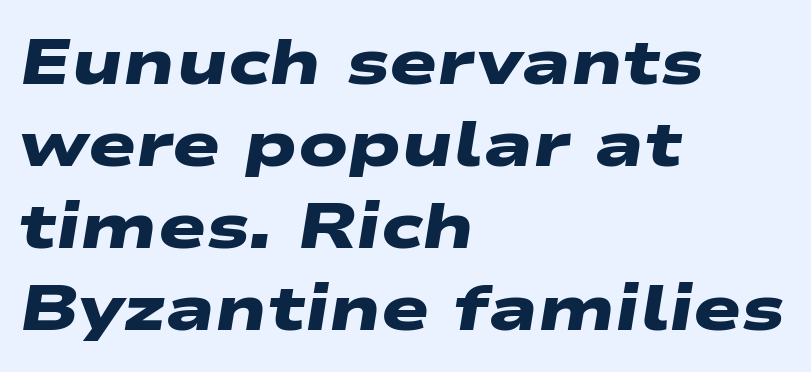
Q: Is the text bold? A: Yes.
Q: Is the typeface a serif or a sans-serif typeface? A: Sans-serif.
Q: Is the text underlined? A: No.
Q: How is the paragraph aligned? A: Left-aligned.
Q: Is the spacing between letters normal or unusually wide? A: Normal.
Q: Is the spacing between lines tight, normal or loose? A: Normal.
Q: Width (condensed, normal, or wide)? A: Wide.
Q: Stroke contrast? A: Low.
Q: x-height? A: Medium.
Q: Monospaced? A: No.
